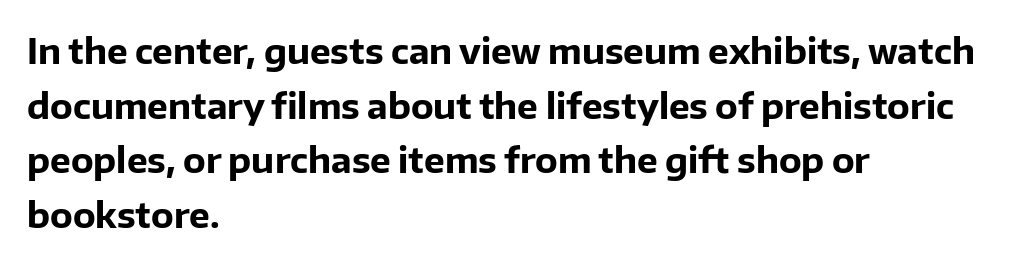
The image shows 35 px bold sans-serif type, upright; set left-aligned, normal line spacing (1.56x), normal letter spacing, not underlined; low stroke contrast and a medium x-height.
